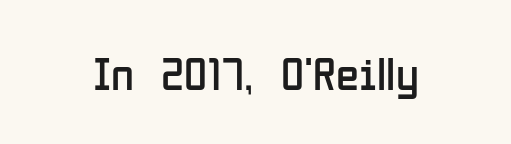
Q: Is the text bold? A: No.
Q: Is the text italic (slanted)? A: No, it is upright.
Q: Is the typeface a serif or a sans-serif typeface? A: Sans-serif.
Q: Is the text underlined? A: No.
Q: Is the spacing between letters normal or unusually wide? A: Normal.
Q: Width (condensed, normal, or wide)? A: Condensed.
Q: Stroke contrast? A: Low.
Q: x-height? A: Medium.
Q: Monospaced? A: No.
